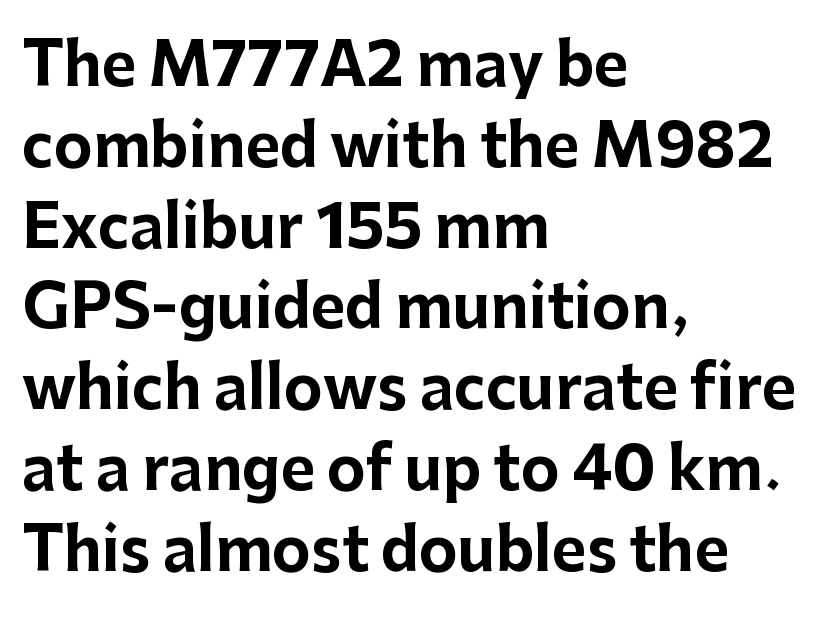
Unmarked baselines from the first word to the last. Between one letter and the next there's only the usual sliver of space. A typesetter would call this proportional, since set widths differ per character. Every stem runs plumb, perpendicular to the baseline. Letterform terminals end flat and unadorned throughout the passage. Line starts are locked; line ends wander.
